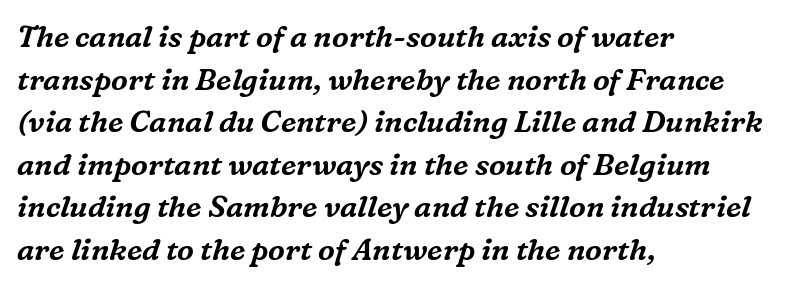
{"serif": "yes", "italic": "yes", "lean": "right", "slant_degrees": 16, "width": "normal", "stroke_contrast": "medium", "x_height": "medium", "monospaced": "no", "underline": "no", "align": "left", "line_spacing": "normal", "line_spacing_ratio": 1.42, "letter_spacing": "normal", "letter_spacing_em": 0.0, "glyph_px": 30}
